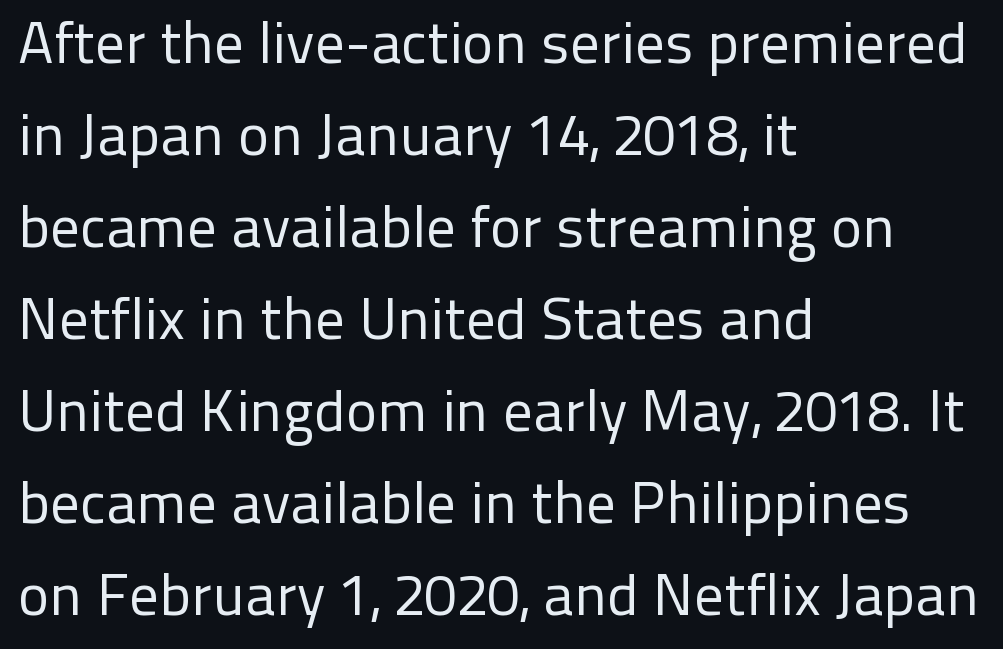
{"serif": "no", "italic": "no", "bold": "no", "weight": "regular", "width": "normal", "stroke_contrast": "low", "x_height": "medium", "monospaced": "no", "underline": "no", "align": "left", "line_spacing": "normal", "line_spacing_ratio": 1.56, "letter_spacing": "normal", "letter_spacing_em": 0.0, "glyph_px": 59}
